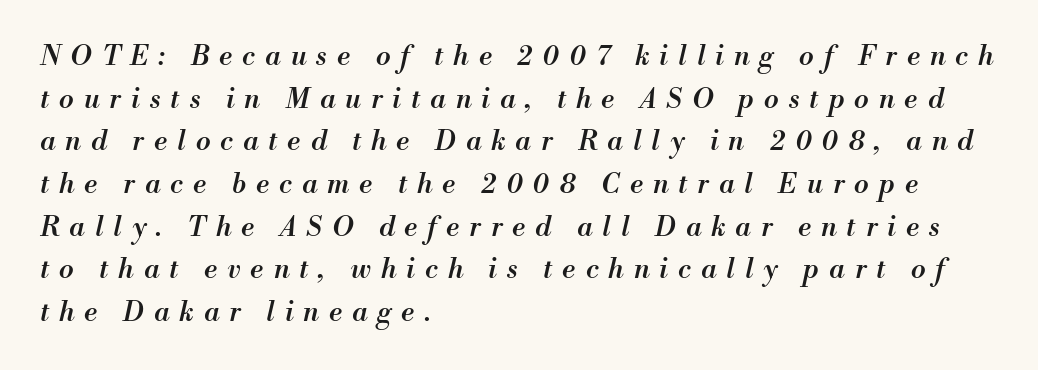
Q: Is the text bold? A: Semi-bold.
Q: Is the text italic (slanted)? A: Yes, it leans right by about 13 degrees.
Q: Is the text underlined? A: No.
Q: How is the paragraph aligned? A: Left-aligned.
Q: Is the spacing between letters normal or unusually wide? A: Unusually wide.
Q: Is the spacing between lines tight, normal or loose? A: Normal.
